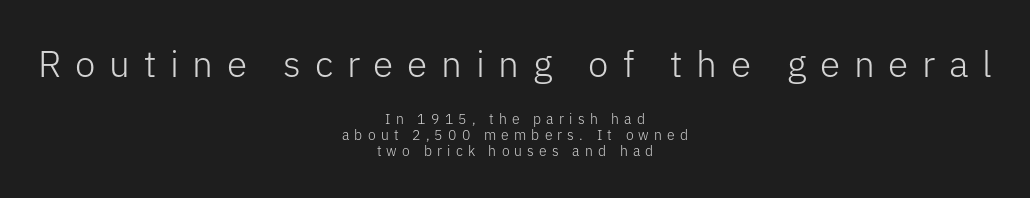
The image shows 37 px light sans-serif type, upright; set centered, tight line spacing (1.14x), unusually wide letter spacing (+0.37 em), not underlined; the first (top) block is 2.64x larger; low stroke contrast and a medium x-height.
